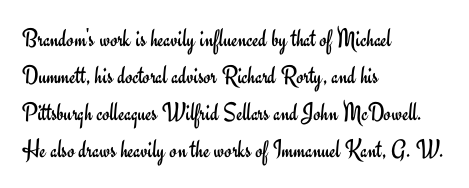
Rule under the text: the space is simply empty. The tracking reads as untouched default to a designer's eye. Compared with a typical body face, this is equally light or lighter still. A student would call this left alignment; a typographer would say flush left, rag right. The rows are spaced the way most documents space them.
